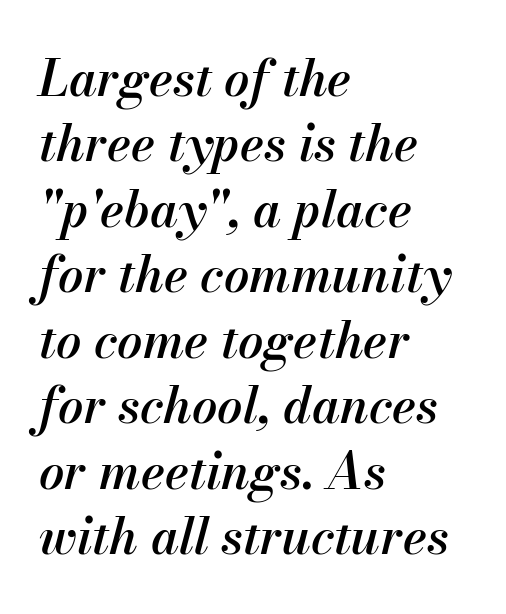
If you drew a line through each stem, it would be angled. No word sits above an underline. This rendering uses left alignment, leaving the right contour irregular. Character widths vary here, with narrow letters taking less room than wide ones. Is the letter spacing exaggerated? No — it looks like the ordinary default. The line-height multiplier appears to be the usual default.
